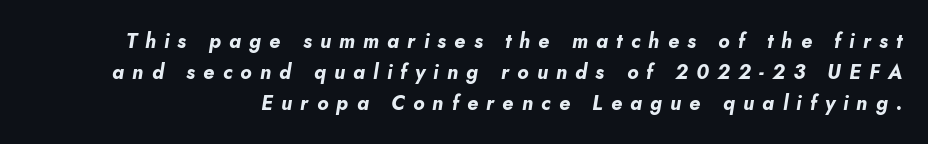
{"italic": "yes", "lean": "right", "slant_degrees": 5, "bold": "yes", "underline": "no", "line_spacing": "normal", "line_spacing_ratio": 1.55, "letter_spacing": "wide", "letter_spacing_em": 0.41, "glyph_px": 20}
